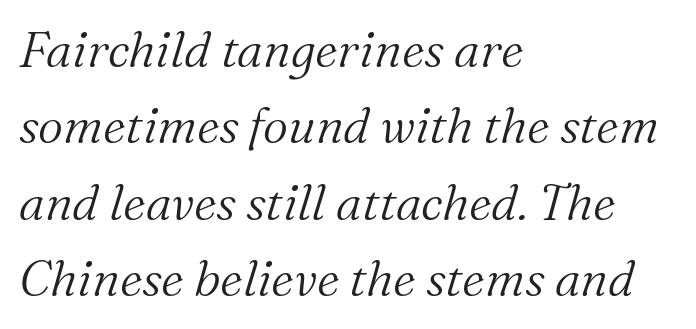
The image shows 49 px light serif type, italic (leaning right); set left-aligned, normal line spacing (1.56x), normal letter spacing, not underlined; medium stroke contrast and a medium x-height.
